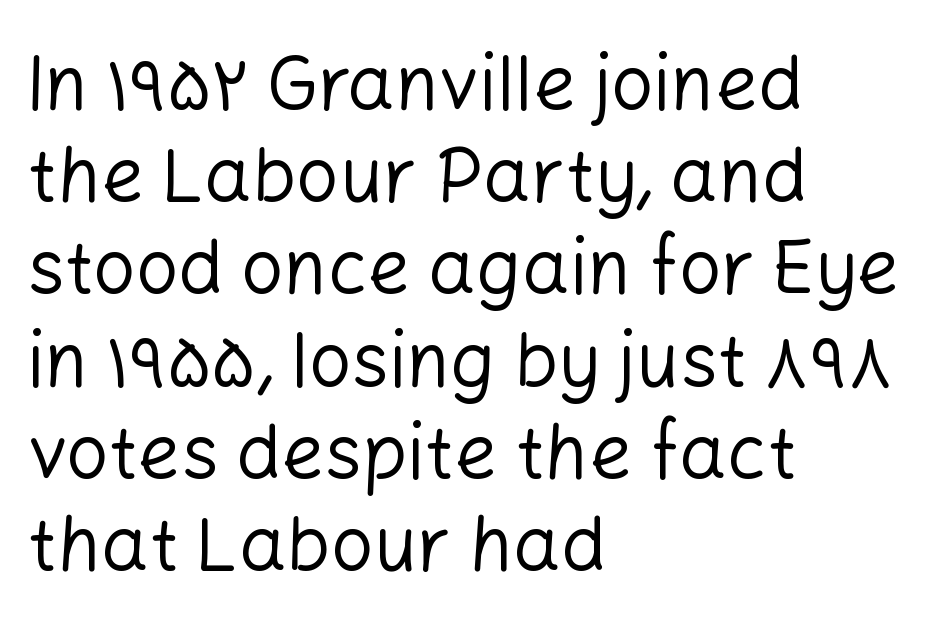
The image shows 75 px regular-weight sans-serif type, upright; set left-aligned, line spacing 1.23x, normal letter spacing, not underlined; low stroke contrast and a medium x-height.
